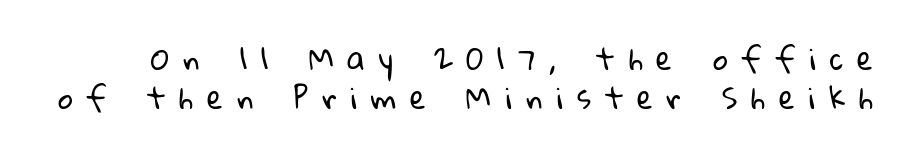
{"serif": "no", "bold": "no", "weight": "regular", "width": "normal", "stroke_contrast": "low", "x_height": "medium", "monospaced": "no", "underline": "no", "line_spacing": "normal", "line_spacing_ratio": 1.36, "letter_spacing": "wide", "letter_spacing_em": 0.48, "glyph_px": 29}
